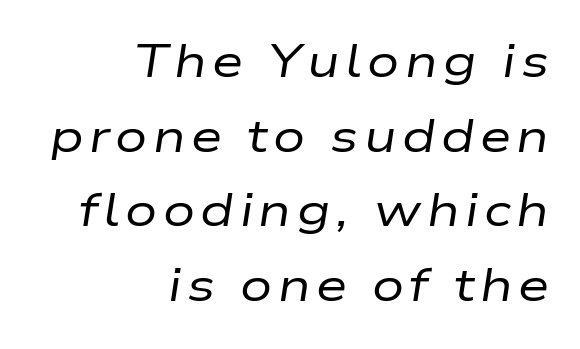
Slanted lettering throughout. Check the space under the baseline: it is left empty. Each new line begins a customary step beneath the previous one. The letters advance in unequal steps, a hallmark of proportional type. The font is comparable to plain body text, perhaps lighter.
